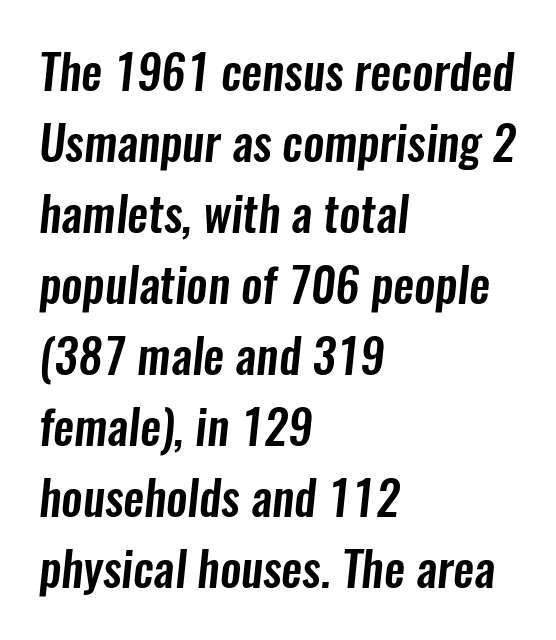
A typesetter would call this leading conventional body-copy spacing. Each letter keeps its own natural width here, so spacing adapts to shape. Descenders are the only things crossing below the line. Grotesque or geometric, the face here clearly has no serifs.
